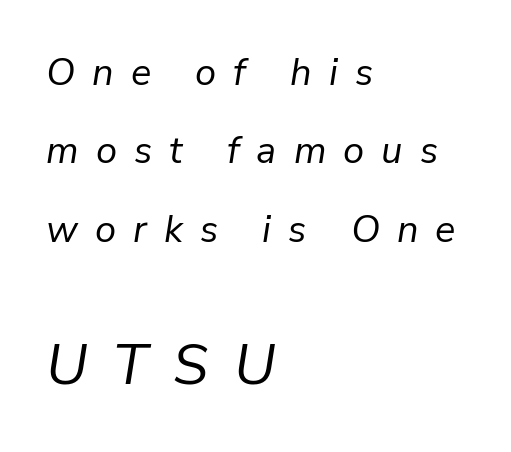
Q: Is the text bold? A: No.
Q: Is the text italic (slanted)? A: Yes, it leans right by about 9 degrees.
Q: Is the text underlined? A: No.
Q: How is the paragraph aligned? A: Left-aligned.
Q: Is the spacing between letters normal or unusually wide? A: Unusually wide.
Q: Is the spacing between lines tight, normal or loose? A: Loose.
Q: Which block of text is set in a larger size, the first (top) or the second (bottom)? A: The second (bottom) one.
Q: Width (condensed, normal, or wide)? A: Normal.
Q: Stroke contrast? A: Low.
Q: x-height? A: Medium.
Q: Monospaced? A: No.
